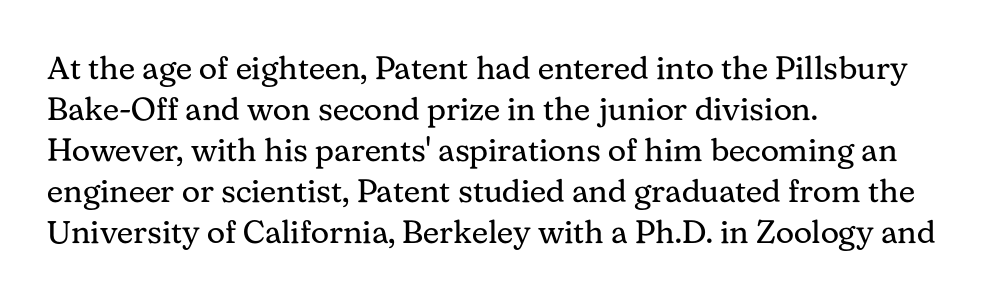
Q: Is the text bold? A: No.
Q: Is the text italic (slanted)? A: No, it is upright.
Q: Is the typeface a serif or a sans-serif typeface? A: Serif.
Q: Is the text underlined? A: No.
Q: How is the paragraph aligned? A: Left-aligned.
Q: Is the spacing between letters normal or unusually wide? A: Normal.
Q: Is the spacing between lines tight, normal or loose? A: Normal.
Q: Width (condensed, normal, or wide)? A: Normal.
Q: Stroke contrast? A: Medium.
Q: x-height? A: Medium.
Q: Monospaced? A: No.
